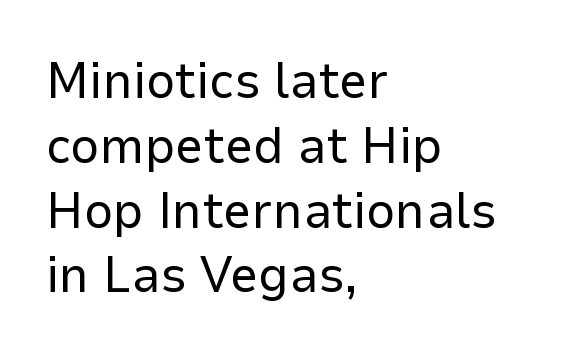
{"serif": "no", "italic": "no", "bold": "no", "weight": "regular", "width": "normal", "stroke_contrast": "low", "x_height": "medium", "monospaced": "no", "underline": "no", "align": "left", "line_spacing": "normal", "line_spacing_ratio": 1.27, "letter_spacing": "normal", "letter_spacing_em": 0.0, "glyph_px": 51}
